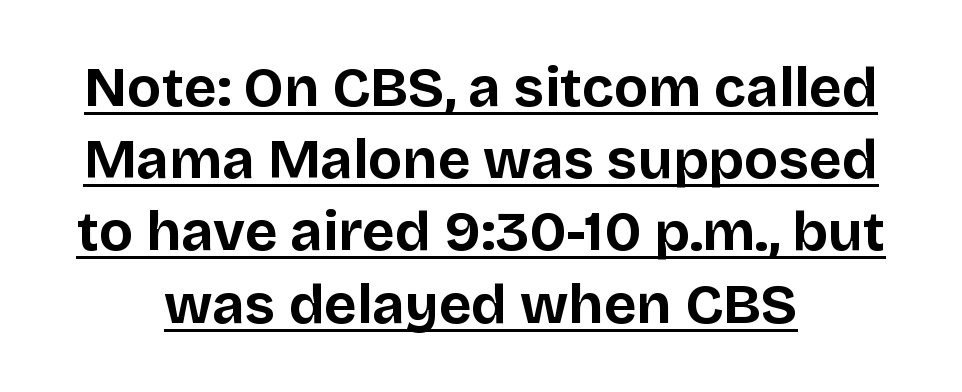
Q: Is the text bold? A: Yes.
Q: Is the text italic (slanted)? A: No, it is upright.
Q: Is the typeface a serif or a sans-serif typeface? A: Sans-serif.
Q: Is the text underlined? A: Yes.
Q: How is the paragraph aligned? A: Centered.
Q: Is the spacing between letters normal or unusually wide? A: Normal.
Q: Is the spacing between lines tight, normal or loose? A: Normal.
Q: Width (condensed, normal, or wide)? A: Normal.
Q: Stroke contrast? A: Low.
Q: x-height? A: Large.
Q: Monospaced? A: No.
